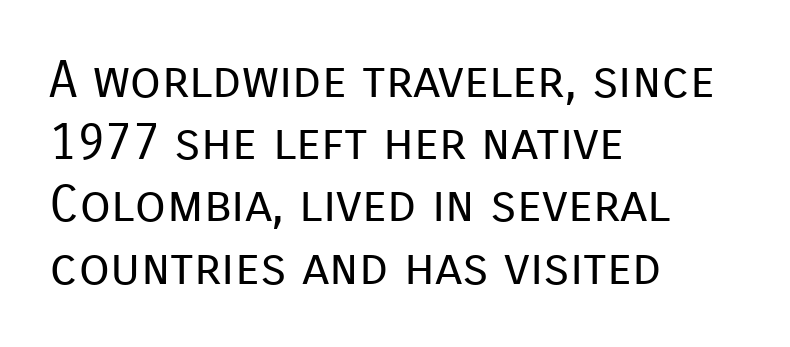
The image shows 51 px regular-weight sans-serif type, upright; set left-aligned, line spacing 1.22x, normal letter spacing, not underlined; low stroke contrast and a medium x-height.
